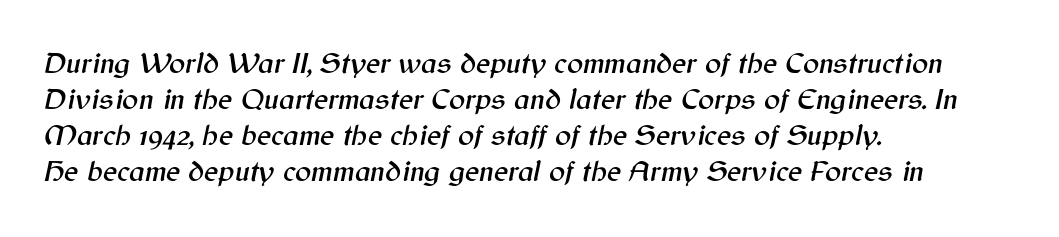
{"italic": "yes", "lean": "right", "slant_degrees": 12, "width": "normal", "stroke_contrast": "medium", "x_height": "medium", "monospaced": "no", "underline": "no", "align": "left", "line_spacing_ratio": 1.2, "letter_spacing": "normal", "letter_spacing_em": 0.0, "glyph_px": 30}
